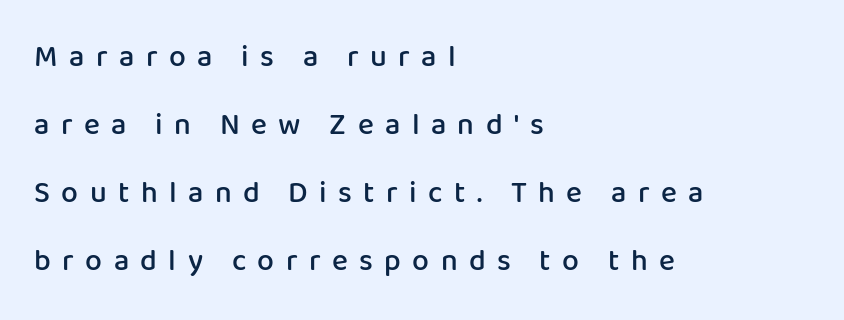
{"serif": "no", "italic": "no", "bold": "semi", "weight": "semibold", "width": "normal", "stroke_contrast": "low", "x_height": "medium", "monospaced": "no", "underline": "no", "align": "left", "line_spacing": "loose", "line_spacing_ratio": 2.27, "letter_spacing": "wide", "letter_spacing_em": 0.38, "glyph_px": 30}
